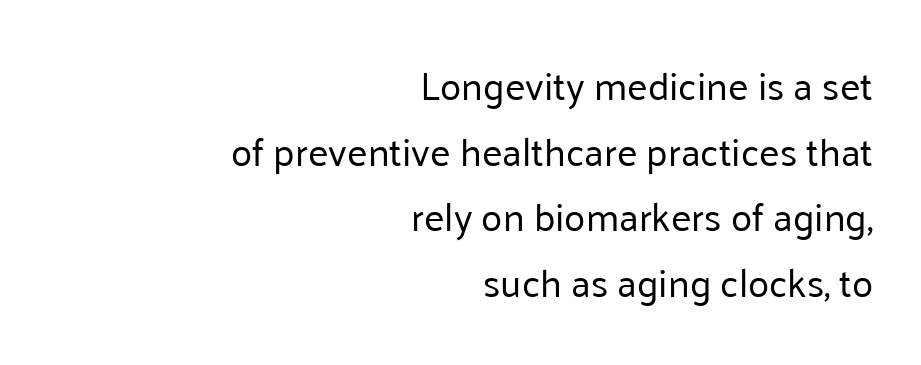
{"serif": "no", "italic": "no", "bold": "no", "weight": "regular", "width": "normal", "stroke_contrast": "low", "x_height": "medium", "monospaced": "no", "underline": "no", "align": "right", "line_spacing": "normal", "line_spacing_ratio": 1.68, "letter_spacing": "normal", "letter_spacing_em": 0.0, "glyph_px": 39}
